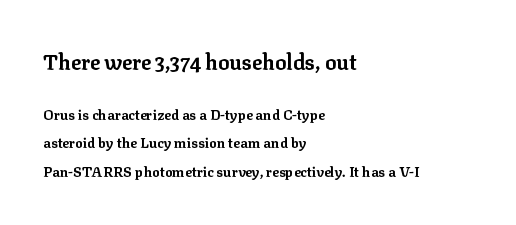
The image shows 21 px bold type, upright; set left-aligned, loose line spacing (2.02x), normal letter spacing, not underlined; the first (top) block is 1.5x larger.
